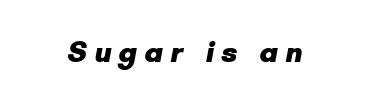
{"serif": "no", "bold": "yes", "weight": "heavy", "width": "normal", "stroke_contrast": "low", "x_height": "small", "monospaced": "no", "underline": "no", "letter_spacing": "wide", "letter_spacing_em": 0.23, "glyph_px": 30}
